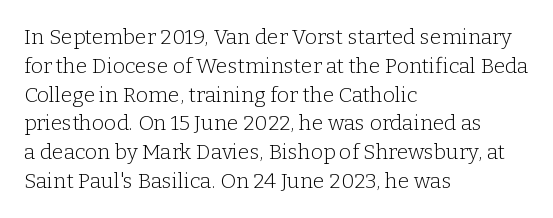
{"italic": "no", "bold": "no", "underline": "no", "align": "left", "line_spacing": "normal", "line_spacing_ratio": 1.37, "letter_spacing": "normal", "letter_spacing_em": 0.0, "glyph_px": 21}
